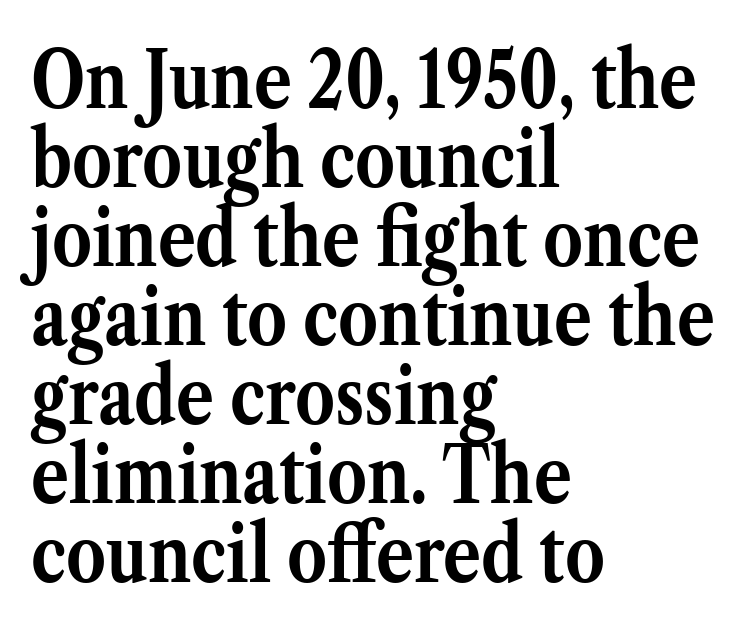
Q: Is the text bold? A: Yes.
Q: Is the text italic (slanted)? A: No, it is upright.
Q: Is the typeface a serif or a sans-serif typeface? A: Serif.
Q: Is the text underlined? A: No.
Q: How is the paragraph aligned? A: Left-aligned.
Q: Is the spacing between letters normal or unusually wide? A: Normal.
Q: Is the spacing between lines tight, normal or loose? A: Tight.
Q: Width (condensed, normal, or wide)? A: Normal.
Q: Stroke contrast? A: Medium.
Q: x-height? A: Medium.
Q: Monospaced? A: No.
